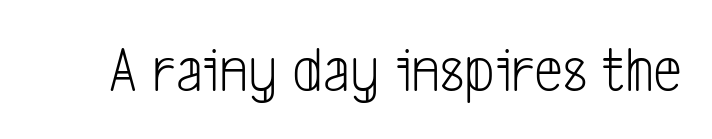
The image shows 65 px light, condensed sans-serif type; set normal letter spacing, not underlined; low stroke contrast and a medium x-height.
